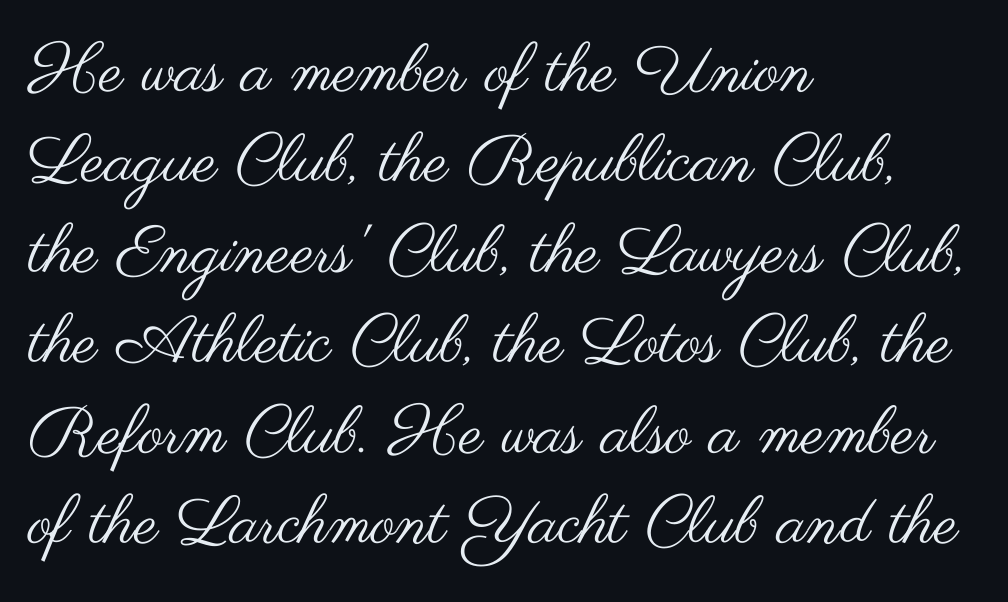
Q: Is the text bold? A: No.
Q: Is the text italic (slanted)? A: Yes.
Q: Is the typeface a serif or a sans-serif typeface? A: Sans-serif.
Q: Is the text underlined? A: No.
Q: How is the paragraph aligned? A: Left-aligned.
Q: Is the spacing between letters normal or unusually wide? A: Normal.
Q: Is the spacing between lines tight, normal or loose? A: Normal.
Q: Width (condensed, normal, or wide)? A: Wide.
Q: Stroke contrast? A: Medium.
Q: x-height? A: Small.
Q: Monospaced? A: No.
